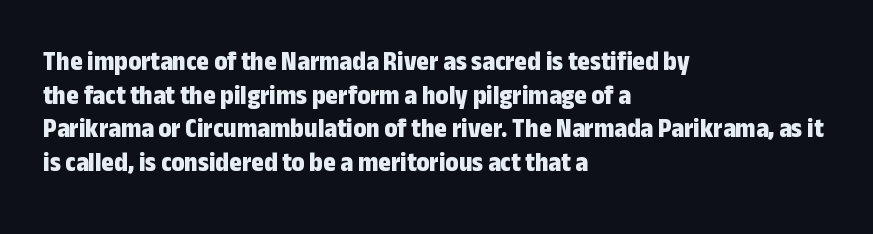
Q: Is the text bold? A: Yes.
Q: Is the text italic (slanted)? A: No, it is upright.
Q: Is the text underlined? A: No.
Q: How is the paragraph aligned? A: Left-aligned.
Q: Is the spacing between letters normal or unusually wide? A: Normal.
Q: Is the spacing between lines tight, normal or loose? A: Normal.
